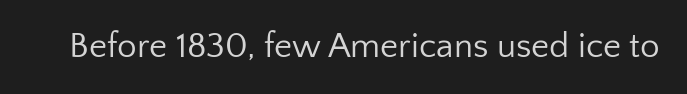
Default kerning and tracking; the words read as compact shapes. The typeface has the unassuming heft of standard copy or less. If you drew a line through each stem, it would be perfectly vertical. The rendering uses natural spacing where letterforms have individual widths.
